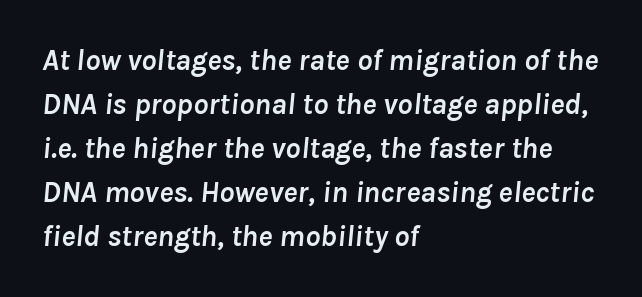
The image shows 30 px semibold type, italic (leaning right); set left-aligned, normal line spacing (1.47x), normal letter spacing, not underlined; low stroke contrast and a medium x-height.
